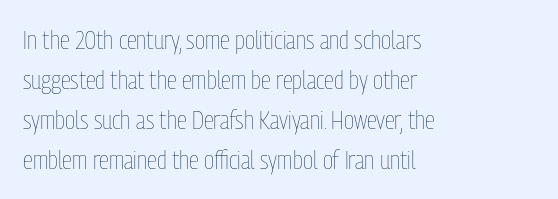
{"italic": "no", "bold": "no", "underline": "no", "align": "left", "line_spacing": "normal", "line_spacing_ratio": 1.54, "letter_spacing": "normal", "letter_spacing_em": 0.0, "glyph_px": 26}
